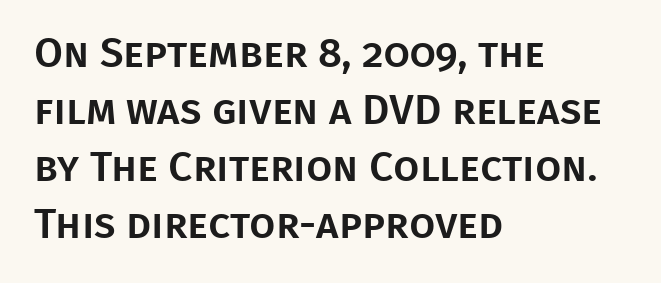
Q: Is the text italic (slanted)? A: No, it is upright.
Q: Is the typeface a serif or a sans-serif typeface? A: Sans-serif.
Q: Is the text underlined? A: No.
Q: How is the paragraph aligned? A: Left-aligned.
Q: Is the spacing between letters normal or unusually wide? A: Normal.
Q: Is the spacing between lines tight, normal or loose? A: Normal.
Q: Width (condensed, normal, or wide)? A: Normal.
Q: Stroke contrast? A: Low.
Q: x-height? A: Large.
Q: Monospaced? A: No.
